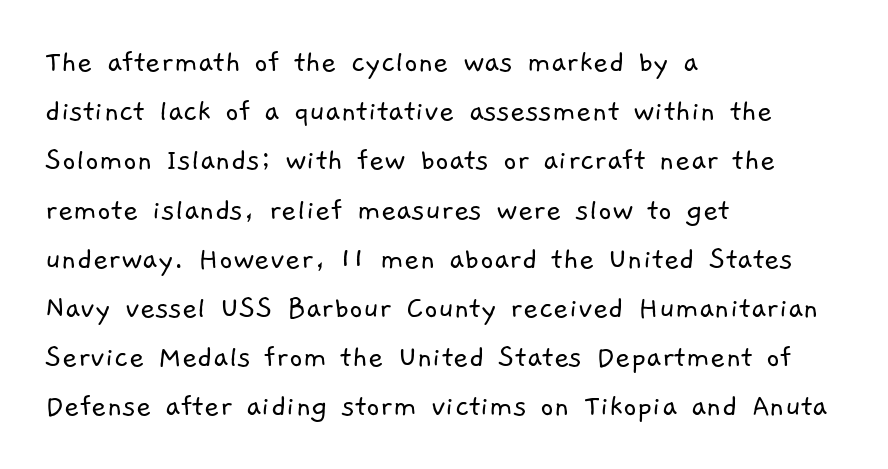
{"serif": "no", "bold": "no", "weight": "light", "width": "normal", "stroke_contrast": "low", "x_height": "medium", "monospaced": "no", "underline": "no", "align": "left", "line_spacing": "normal", "line_spacing_ratio": 1.49, "letter_spacing": "normal", "letter_spacing_em": 0.0, "glyph_px": 33}
